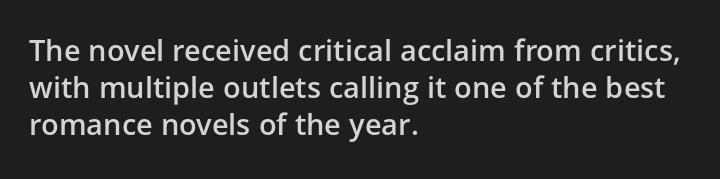
The glyphs are unaccompanied by any horizontal stroke below them. Short and long lines alike share a common starting point at left. Nothing sits at the stroke ends, so this counts as sans-serif. The letters sit at their default tracking, neither squeezed nor spread. The axis of the letterforms is exactly vertical.
